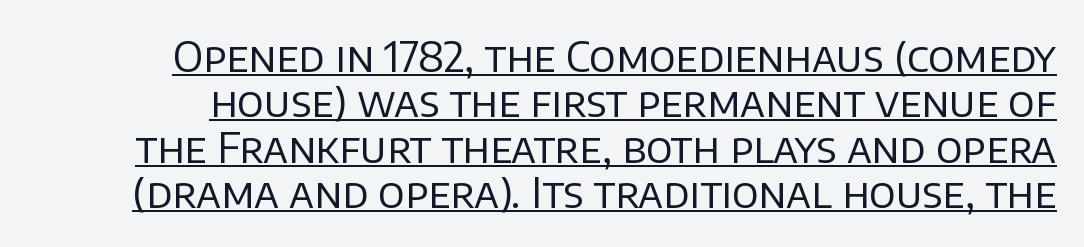
{"serif": "no", "italic": "no", "bold": "no", "weight": "regular", "width": "normal", "stroke_contrast": "low", "x_height": "large", "monospaced": "no", "underline": "yes", "line_spacing": "tight", "line_spacing_ratio": 1.08, "letter_spacing": "normal", "letter_spacing_em": 0.0, "glyph_px": 42}
